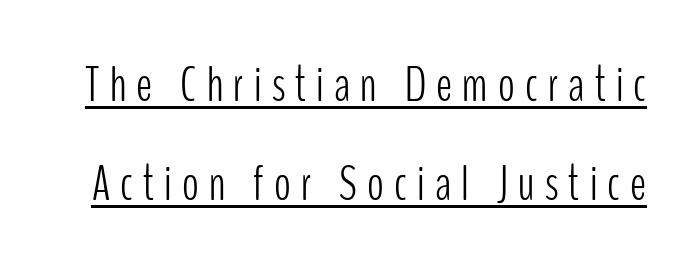
The image shows 49 px light, condensed sans-serif type, upright; set loose line spacing (2.02x), unusually wide letter spacing (+0.21 em), underlined; low stroke contrast and a medium x-height.
